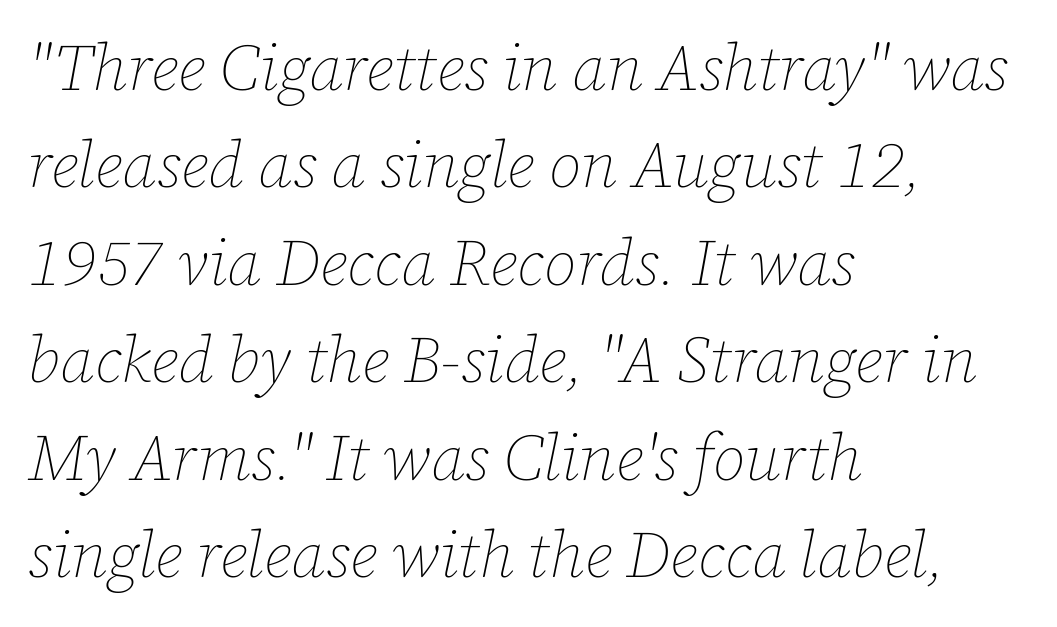
The image shows 65 px thin type, italic (leaning right); set left-aligned, normal line spacing (1.5x), normal letter spacing, not underlined; low stroke contrast and a medium x-height.
